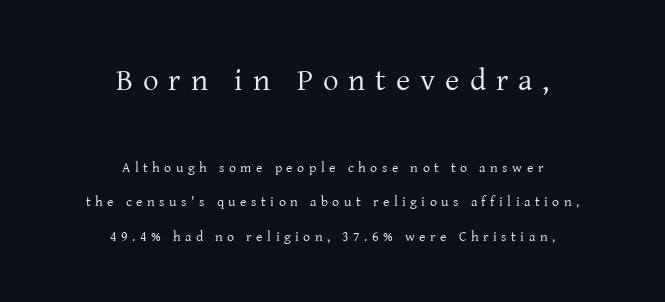
{"serif": "yes", "italic": "no", "bold": "no", "weight": "regular", "width": "normal", "stroke_contrast": "low", "x_height": "medium", "monospaced": "no", "underline": "no", "align": "center", "line_spacing": "loose", "line_spacing_ratio": 2.46, "letter_spacing": "wide", "letter_spacing_em": 0.32, "larger_block": "first", "size_ratio": 2.21, "glyph_px": 31}
